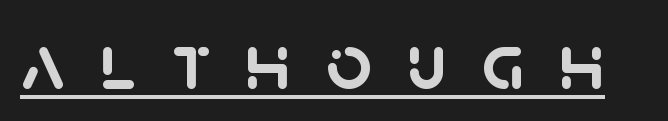
{"serif": "no", "bold": "yes", "weight": "semibold", "width": "normal", "stroke_contrast": "low", "x_height": "large", "monospaced": "no", "underline": "yes", "letter_spacing": "wide", "letter_spacing_em": 0.43, "glyph_px": 80}
